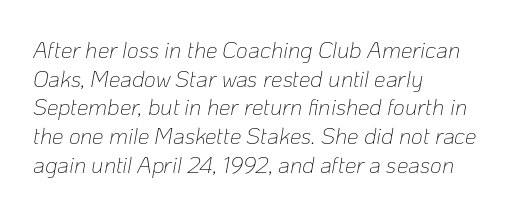
No letter is thick-stroked: the sample isn't bold. This is oblique type, the kind used for emphasis or titles. The rows are spaced the way most documents space them. The area under the type is left untouched. How are the letters spaced? Ordinarily, with no added tracking. A classic flush-left, rag-right setting is used for this passage.
